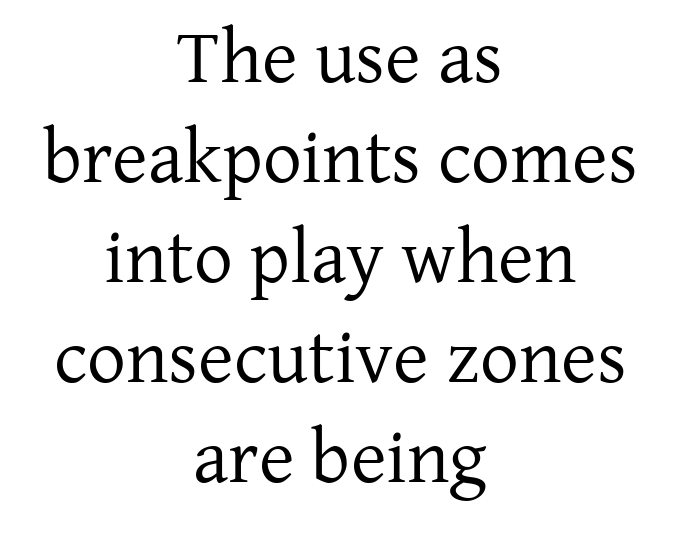
The image shows 77 px regular-weight serif type, upright; set centered, normal line spacing (1.3x), normal letter spacing, not underlined; low stroke contrast and a medium x-height.
